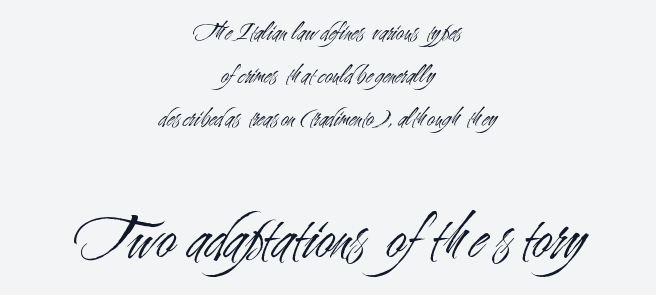
The image shows 67 px light, condensed sans-serif type; set centered, normal line spacing (1.6x), normal letter spacing, not underlined; the second (bottom) block is 2.48x larger; medium stroke contrast and a small x-height.
